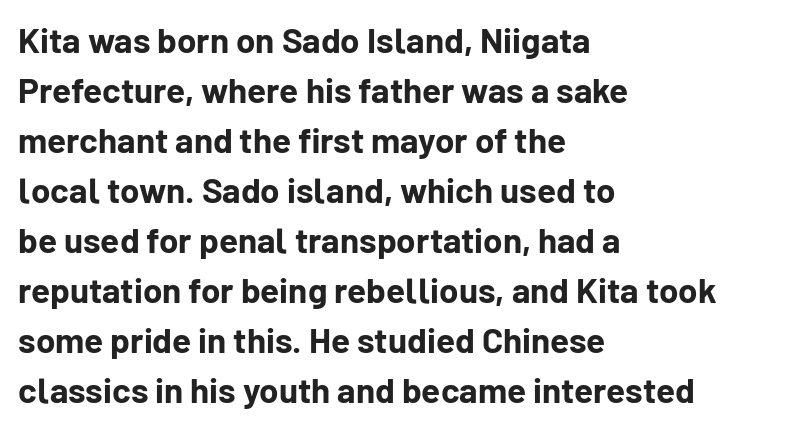
If you drew a line through each stem, it would be perfectly vertical. Is the letter spacing exaggerated? No — it looks like the ordinary default. Visually the block forms a straight wall on the left and a jagged coastline on the right. Are there feet on the stems? There aren't — it's a sans. The rendering uses a bold face; every stroke is thick and dark. Here the designer chose a conventional face with non-uniform glyph widths.
